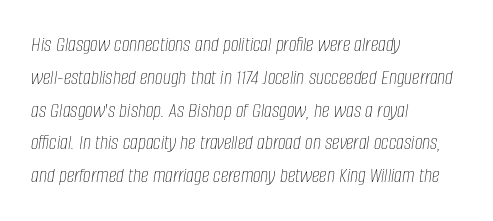
The image shows 22 px text type, italic (leaning right); set left-aligned, normal line spacing (1.49x), normal letter spacing, not underlined.
